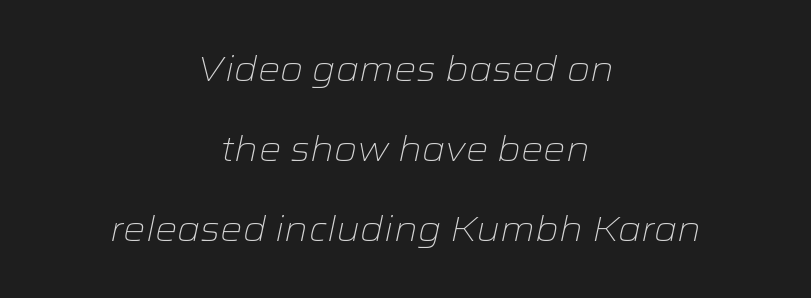
Q: Is the text bold? A: No.
Q: Is the text italic (slanted)? A: Yes, it leans right by about 12 degrees.
Q: Is the text underlined? A: No.
Q: How is the paragraph aligned? A: Centered.
Q: Is the spacing between letters normal or unusually wide? A: Normal.
Q: Is the spacing between lines tight, normal or loose? A: Loose.
Q: Width (condensed, normal, or wide)? A: Wide.
Q: Stroke contrast? A: Low.
Q: x-height? A: Medium.
Q: Monospaced? A: No.
